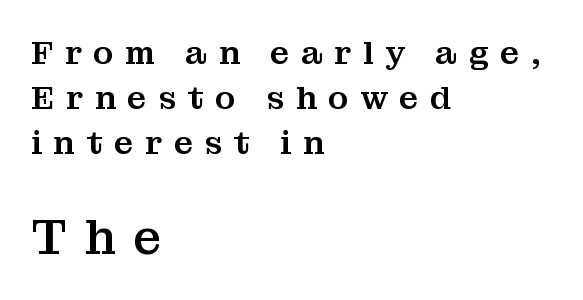
Q: Is the text italic (slanted)? A: No, it is upright.
Q: Is the typeface a serif or a sans-serif typeface? A: Serif.
Q: Is the text underlined? A: No.
Q: How is the paragraph aligned? A: Left-aligned.
Q: Is the spacing between letters normal or unusually wide? A: Unusually wide.
Q: Is the spacing between lines tight, normal or loose? A: Normal.
Q: Which block of text is set in a larger size, the first (top) or the second (bottom)? A: The second (bottom) one.
Q: Width (condensed, normal, or wide)? A: Normal.
Q: Stroke contrast? A: Medium.
Q: x-height? A: Medium.
Q: Monospaced? A: No.
